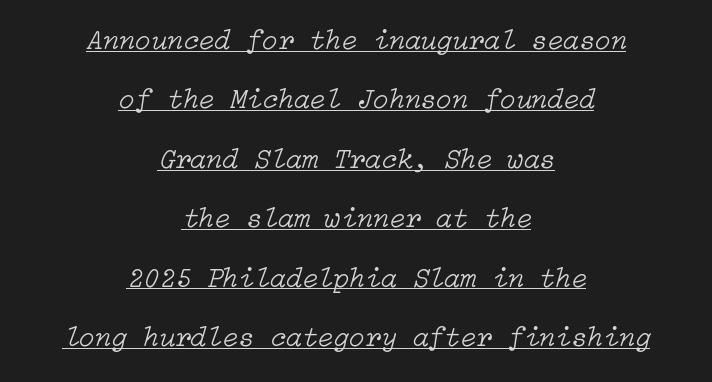
How would I describe the line gaps? Wide and relaxed. Does the lettering tilt? It does — this is italic. Notice how a bar underscores the lettering throughout. Students, note that the glyphs here touch the page at normal intervals.
